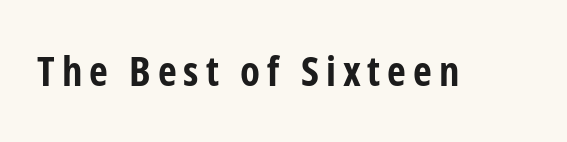
The image shows 41 px bold, condensed sans-serif type, upright; set not underlined; low stroke contrast and a medium x-height.
